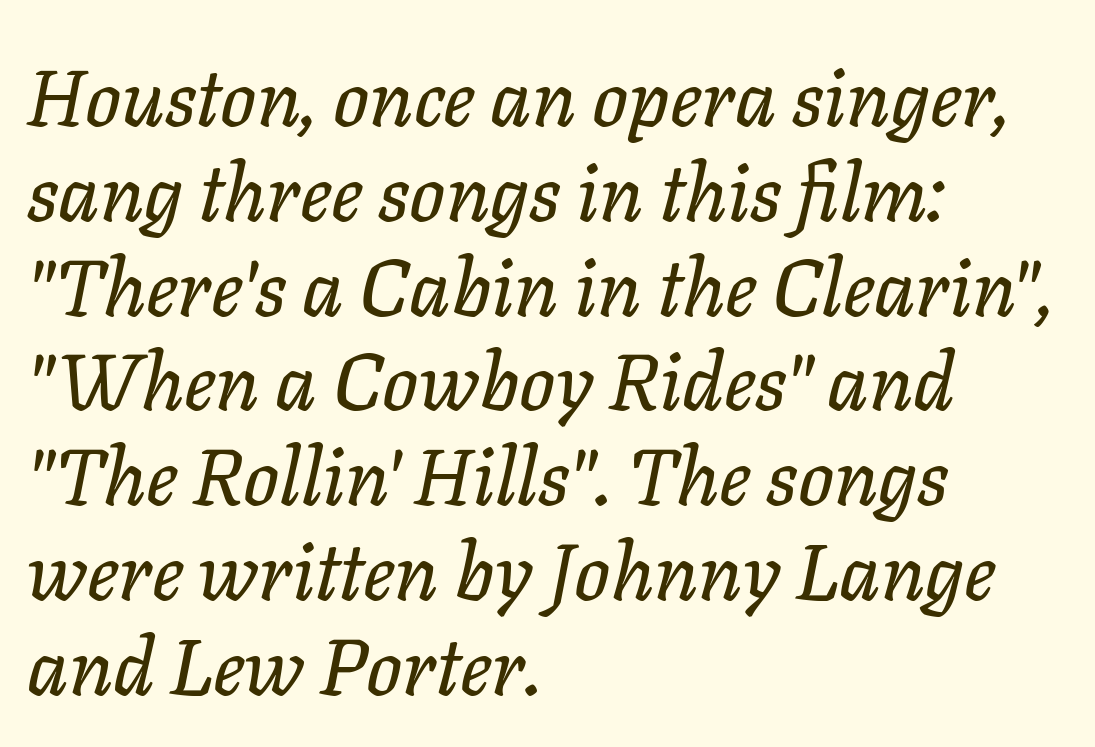
The lettering tilts uniformly, giving the passage an italic look. The face used here is proportionally spaced, like ordinary book or web type. Is the letter spacing exaggerated? No — it looks like the ordinary default. Clear beneath every line of the passage. A classic flush-left, rag-right setting is used for this passage.
